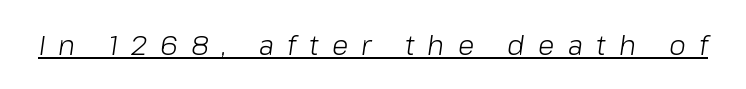
{"italic": "yes", "lean": "right", "slant_degrees": 8, "bold": "no", "underline": "yes", "letter_spacing": "wide", "letter_spacing_em": 0.49, "glyph_px": 27}
